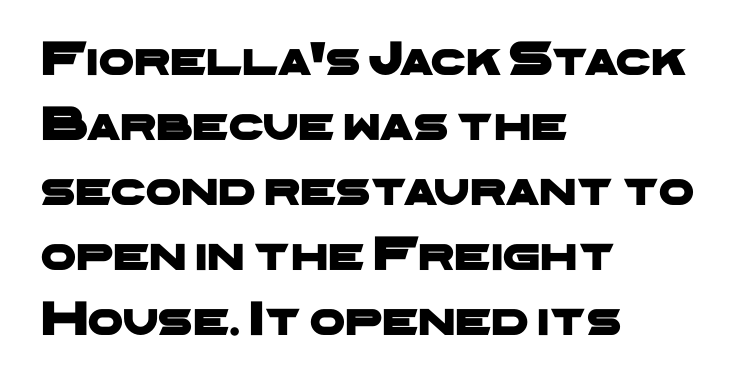
The image shows 50 px wide sans-serif type; set left-aligned, normal line spacing (1.3x), normal letter spacing, not underlined; low stroke contrast and a medium x-height.
